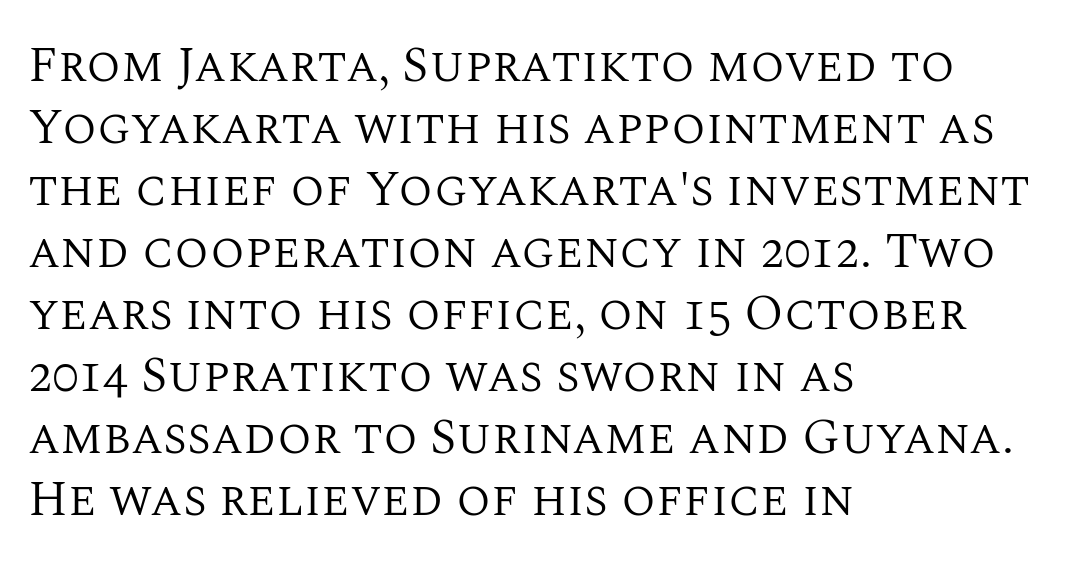
Q: Is the text bold? A: No.
Q: Is the text italic (slanted)? A: No, it is upright.
Q: Is the typeface a serif or a sans-serif typeface? A: Serif.
Q: Is the text underlined? A: No.
Q: How is the paragraph aligned? A: Left-aligned.
Q: Is the spacing between letters normal or unusually wide? A: Normal.
Q: Width (condensed, normal, or wide)? A: Normal.
Q: Stroke contrast? A: Medium.
Q: x-height? A: Large.
Q: Monospaced? A: No.
